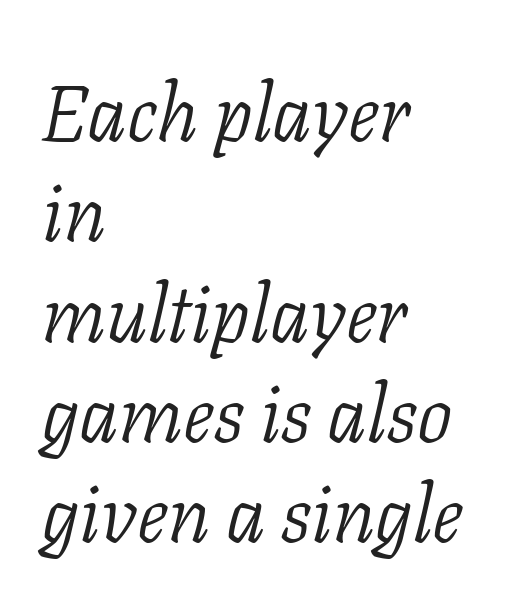
{"serif": "yes", "italic": "yes", "lean": "right", "slant_degrees": 11, "bold": "no", "weight": "light", "width": "normal", "stroke_contrast": "low", "x_height": "medium", "monospaced": "no", "underline": "no", "align": "left", "line_spacing": "normal", "line_spacing_ratio": 1.27, "letter_spacing": "normal", "letter_spacing_em": 0.0, "glyph_px": 79}
